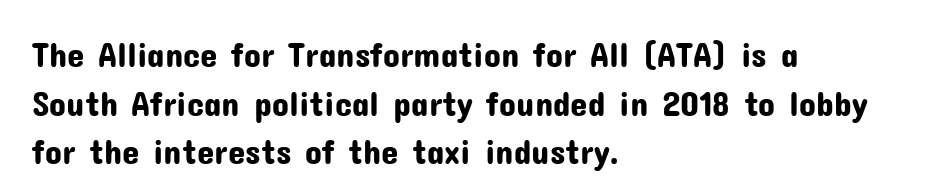
Q: Is the text italic (slanted)? A: No, it is upright.
Q: Is the typeface a serif or a sans-serif typeface? A: Sans-serif.
Q: Is the text underlined? A: No.
Q: How is the paragraph aligned? A: Left-aligned.
Q: Is the spacing between letters normal or unusually wide? A: Normal.
Q: Is the spacing between lines tight, normal or loose? A: Normal.
Q: Width (condensed, normal, or wide)? A: Normal.
Q: Stroke contrast? A: Low.
Q: x-height? A: Medium.
Q: Monospaced? A: No.
